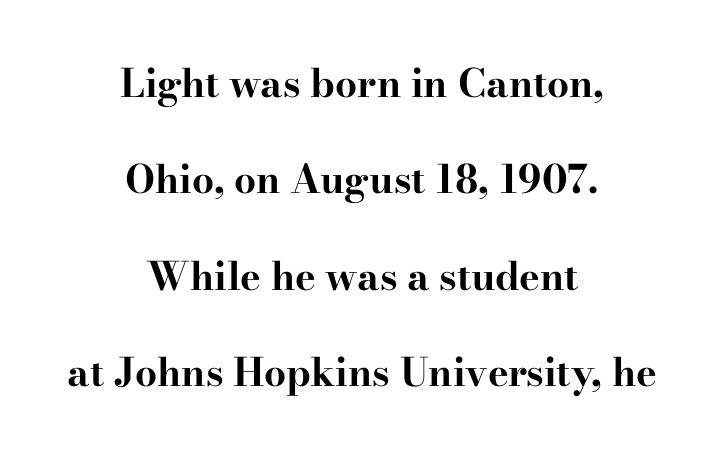
{"serif": "yes", "italic": "no", "bold": "yes", "weight": "bold", "width": "wide", "stroke_contrast": "high", "x_height": "small", "monospaced": "no", "underline": "no", "align": "center", "line_spacing": "loose", "line_spacing_ratio": 2.47, "letter_spacing": "normal", "letter_spacing_em": 0.0, "glyph_px": 39}
